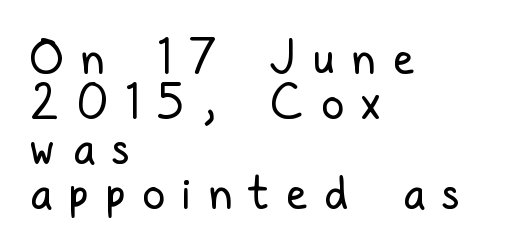
{"serif": "no", "italic": "no", "bold": "no", "weight": "regular", "width": "condensed", "stroke_contrast": "low", "x_height": "medium", "monospaced": "no", "underline": "no", "align": "left", "line_spacing": "tight", "line_spacing_ratio": 0.98, "letter_spacing": "wide", "letter_spacing_em": 0.38, "glyph_px": 46}
